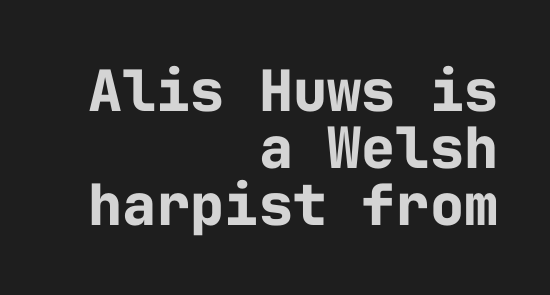
{"serif": "no", "italic": "no", "bold": "yes", "weight": "bold", "width": "normal", "stroke_contrast": "low", "x_height": "medium", "monospaced": "yes", "underline": "no", "align": "right", "line_spacing": "tight", "line_spacing_ratio": 1.0, "letter_spacing": "normal", "letter_spacing_em": 0.0, "glyph_px": 57}
